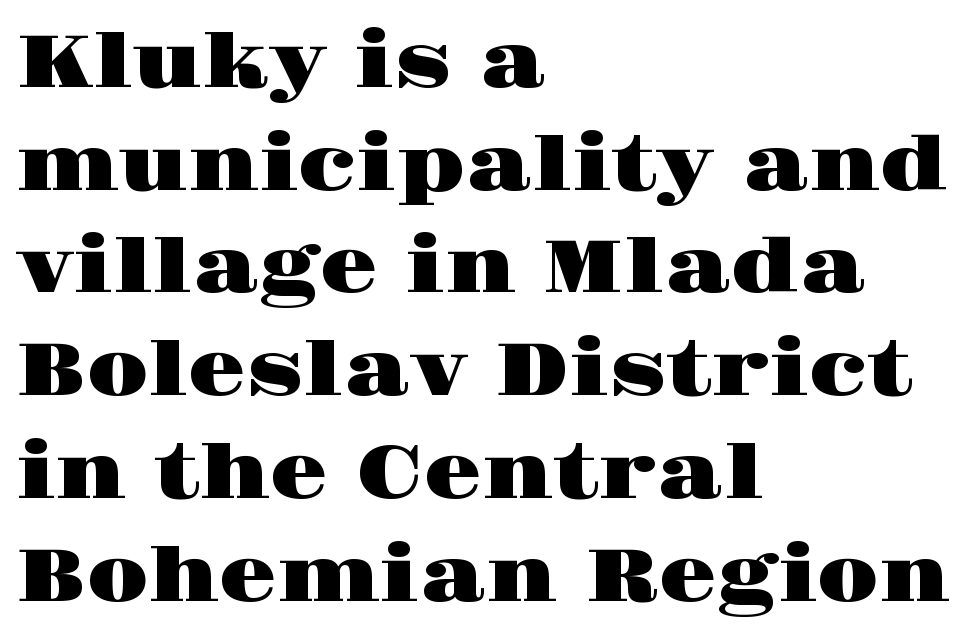
{"serif": "yes", "italic": "no", "width": "wide", "stroke_contrast": "high", "x_height": "large", "monospaced": "no", "underline": "no", "align": "left", "line_spacing": "normal", "line_spacing_ratio": 1.37, "letter_spacing": "normal", "letter_spacing_em": 0.0, "glyph_px": 75}
